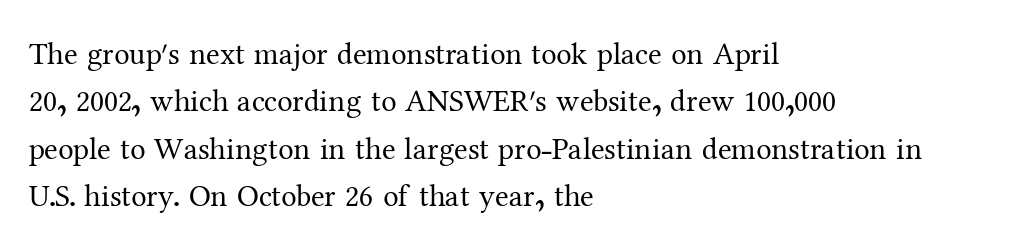
{"serif": "yes", "italic": "no", "bold": "no", "weight": "regular", "width": "normal", "stroke_contrast": "medium", "x_height": "medium", "monospaced": "no", "underline": "no", "align": "left", "line_spacing": "normal", "line_spacing_ratio": 1.53, "letter_spacing": "normal", "letter_spacing_em": 0.0, "glyph_px": 31}
